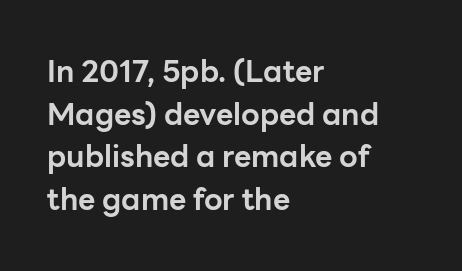
The image shows 30 px bold sans-serif type, upright; set left-aligned, normal line spacing (1.42x), normal letter spacing, not underlined; low stroke contrast and a medium x-height.
